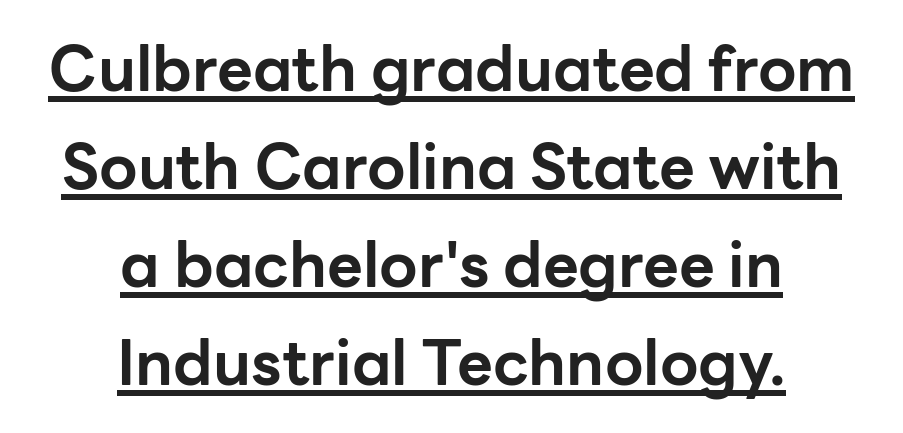
Q: Is the text bold? A: Yes.
Q: Is the text italic (slanted)? A: No, it is upright.
Q: Is the typeface a serif or a sans-serif typeface? A: Sans-serif.
Q: Is the text underlined? A: Yes.
Q: How is the paragraph aligned? A: Centered.
Q: Is the spacing between letters normal or unusually wide? A: Normal.
Q: Is the spacing between lines tight, normal or loose? A: Normal.
Q: Width (condensed, normal, or wide)? A: Normal.
Q: Stroke contrast? A: Low.
Q: x-height? A: Medium.
Q: Monospaced? A: No.
